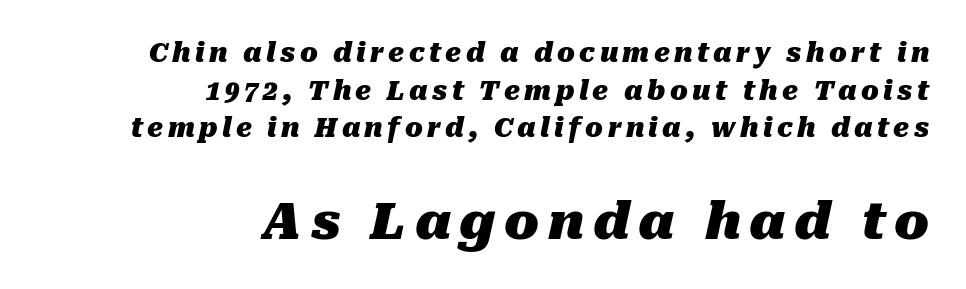
Q: Is the text bold? A: Yes.
Q: Is the text italic (slanted)? A: Yes, it leans right by about 10 degrees.
Q: Is the text underlined? A: No.
Q: How is the paragraph aligned? A: Right-aligned.
Q: Is the spacing between lines tight, normal or loose? A: Normal.
Q: Which block of text is set in a larger size, the first (top) or the second (bottom)? A: The second (bottom) one.
Q: Width (condensed, normal, or wide)? A: Normal.
Q: Stroke contrast? A: Medium.
Q: x-height? A: Medium.
Q: Monospaced? A: No.
